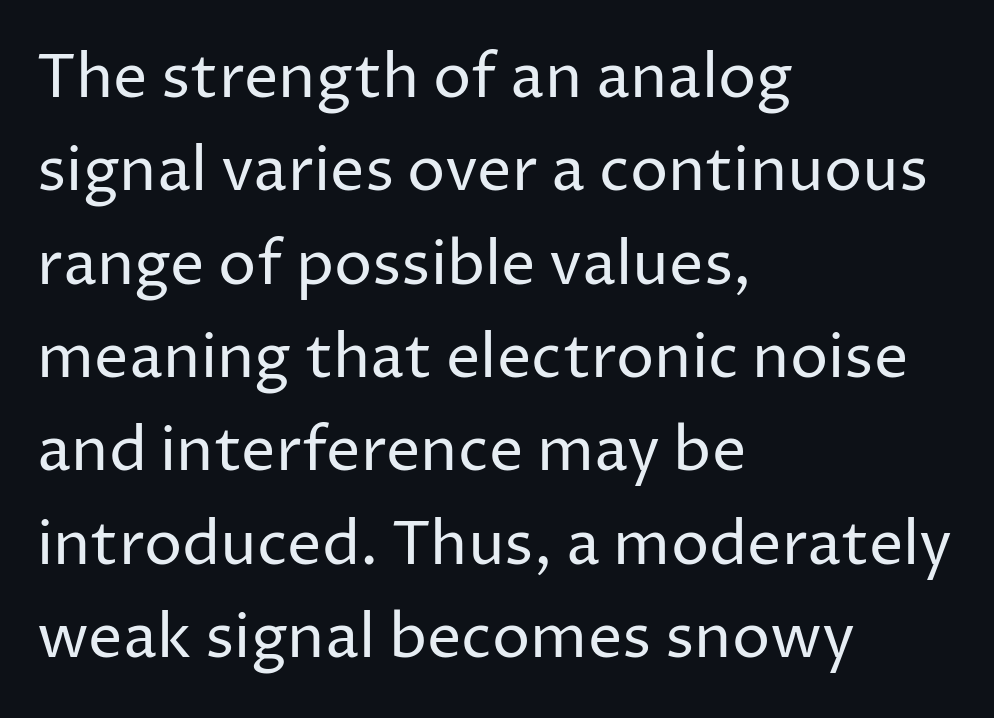
The image shows 61 px regular-weight sans-serif type, upright; set left-aligned, normal line spacing (1.53x), normal letter spacing, not underlined; low stroke contrast and a medium x-height.
